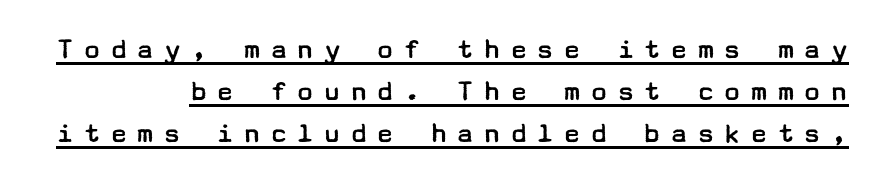
Q: Is the text bold? A: No.
Q: Is the text italic (slanted)? A: No, it is upright.
Q: Is the typeface a serif or a sans-serif typeface? A: Sans-serif.
Q: Is the text underlined? A: Yes.
Q: Is the spacing between letters normal or unusually wide? A: Unusually wide.
Q: Is the spacing between lines tight, normal or loose? A: Normal.
Q: Width (condensed, normal, or wide)? A: Wide.
Q: Stroke contrast? A: Low.
Q: x-height? A: Medium.
